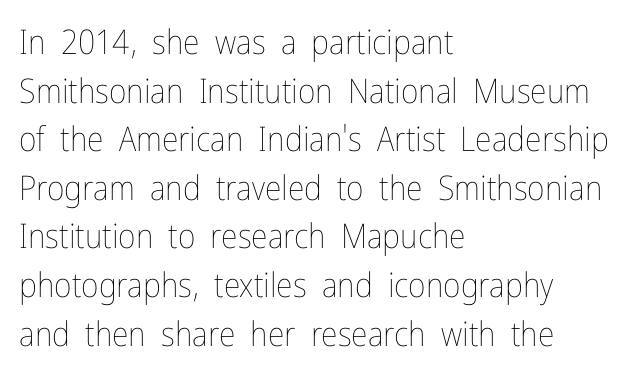
The image shows 34 px thin, condensed type, upright; set left-aligned, normal line spacing (1.43x), normal letter spacing, not underlined; low stroke contrast and a medium x-height.
